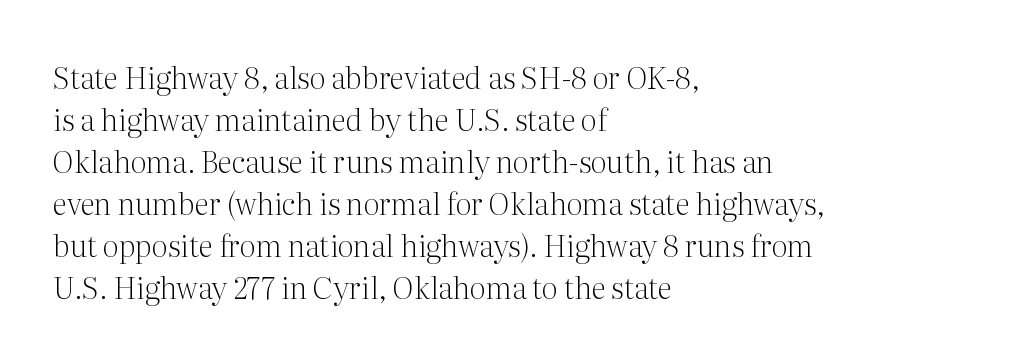
{"serif": "yes", "italic": "no", "bold": "no", "weight": "light", "width": "normal", "stroke_contrast": "medium", "x_height": "medium", "monospaced": "no", "underline": "no", "align": "left", "line_spacing": "normal", "line_spacing_ratio": 1.4, "letter_spacing": "normal", "letter_spacing_em": 0.0, "glyph_px": 30}
